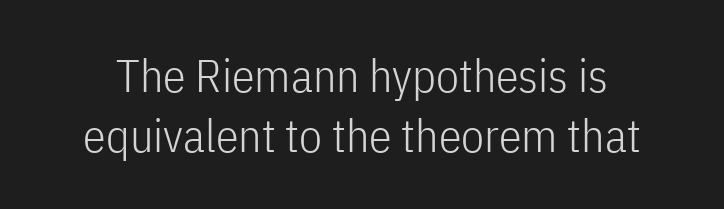
The image shows 46 px light, condensed sans-serif type, upright; set normal line spacing (1.3x), normal letter spacing, not underlined; low stroke contrast and a medium x-height.
